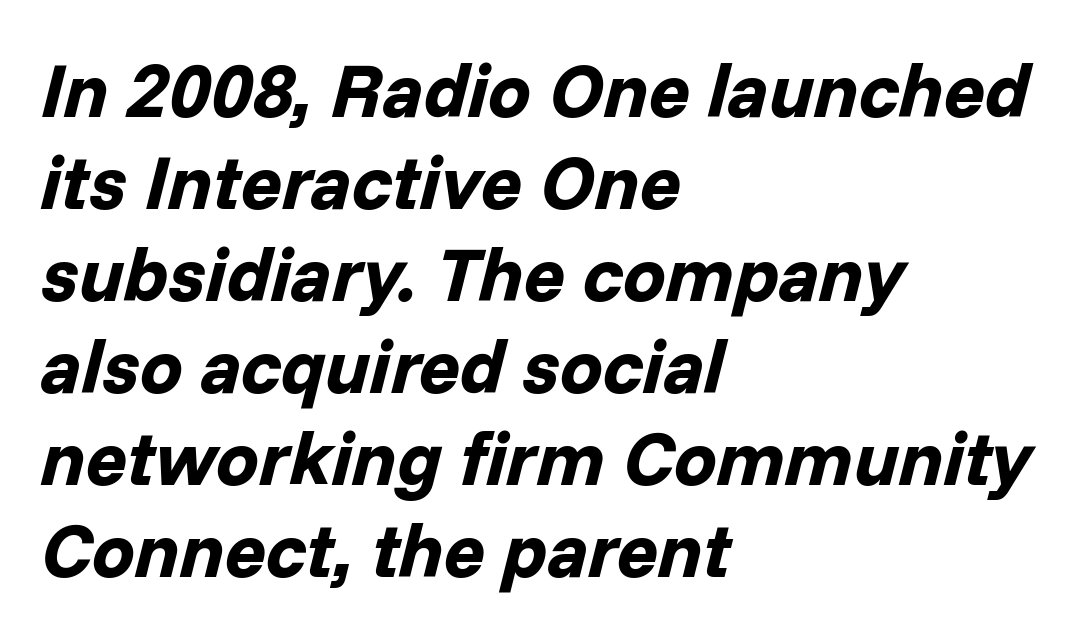
The image shows 76 px bold type, italic (leaning right); set left-aligned, line spacing 1.21x, normal letter spacing, not underlined; low stroke contrast and a medium x-height.
